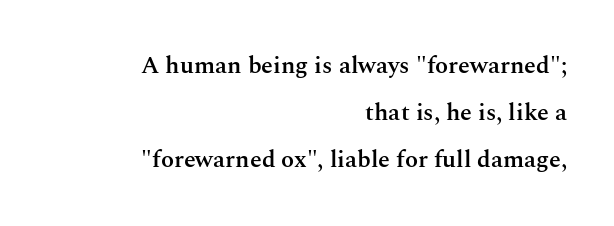
The image shows 24 px text type, upright; set right-aligned, loose line spacing (1.95x), normal letter spacing, not underlined.
